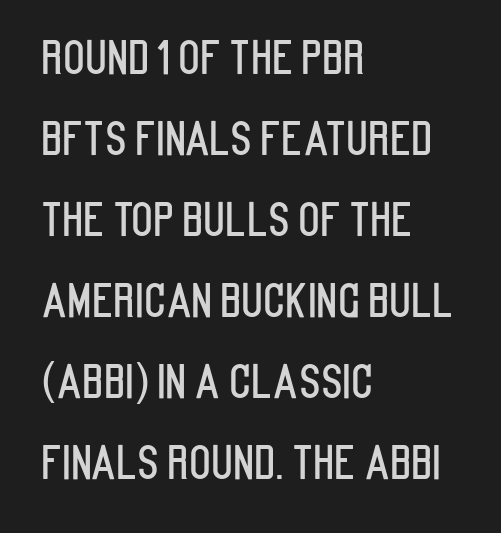
The image shows 45 px condensed sans-serif type, upright; set left-aligned, line spacing 1.8x, normal letter spacing, not underlined; low stroke contrast and a large x-height.
